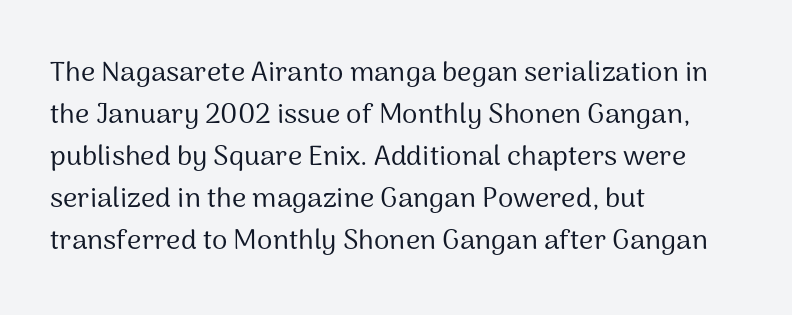
Q: Is the text bold? A: No.
Q: Is the text italic (slanted)? A: No, it is upright.
Q: Is the typeface a serif or a sans-serif typeface? A: Sans-serif.
Q: Is the text underlined? A: No.
Q: How is the paragraph aligned? A: Left-aligned.
Q: Is the spacing between letters normal or unusually wide? A: Normal.
Q: Is the spacing between lines tight, normal or loose? A: Normal.
Q: Width (condensed, normal, or wide)? A: Normal.
Q: Stroke contrast? A: Medium.
Q: x-height? A: Medium.
Q: Monospaced? A: No.
